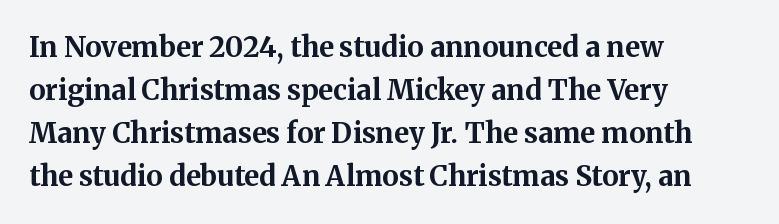
You could not count columns in this text — the font is proportionally spaced. Posture: upright roman. Plain, unruled lines of type. The rendering uses a bold face; every stroke is thick and dark. Reading down the column, the eye jumps a familiar distance to each next line. Leftover space on each line is placed entirely after the last word.
